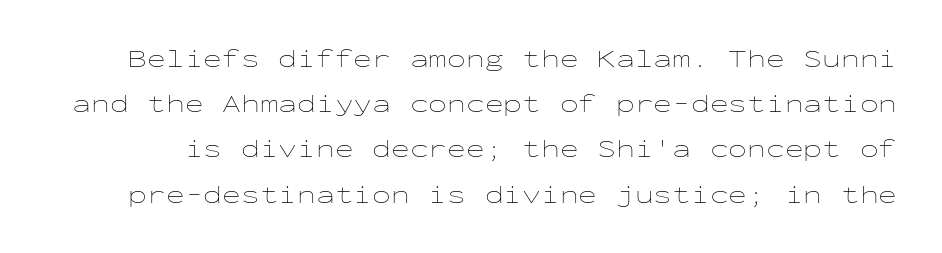
Q: Is the text bold? A: No.
Q: Is the text italic (slanted)? A: No, it is upright.
Q: Is the text underlined? A: No.
Q: Is the spacing between letters normal or unusually wide? A: Normal.
